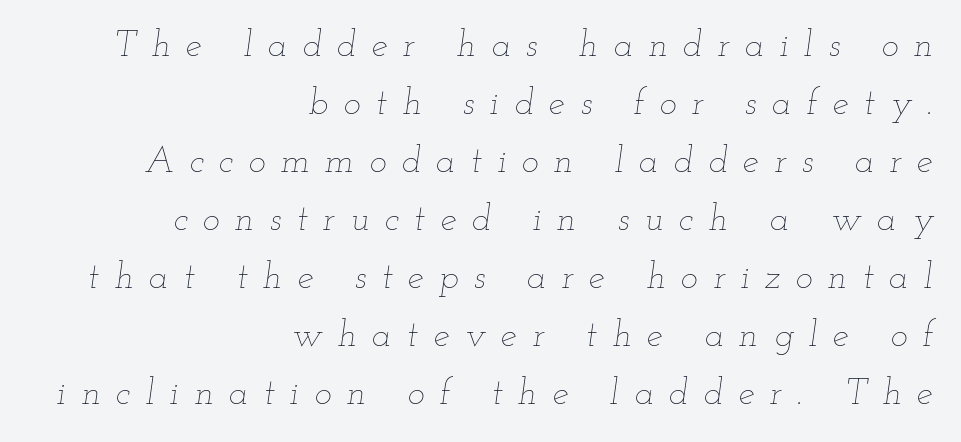
The image shows 36 px thin, wide type, italic (leaning right); set right-aligned, normal line spacing (1.61x), unusually wide letter spacing (+0.43 em), not underlined; low stroke contrast and a small x-height.
